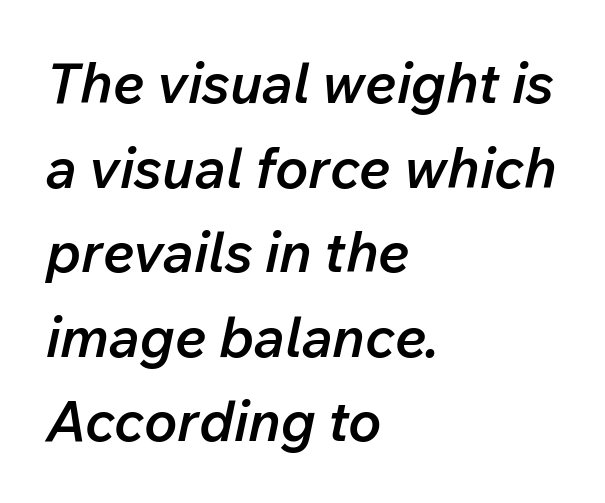
{"italic": "yes", "lean": "right", "slant_degrees": 12, "bold": "semi", "weight": "semibold", "width": "normal", "stroke_contrast": "low", "x_height": "medium", "monospaced": "no", "underline": "no", "align": "left", "line_spacing": "normal", "line_spacing_ratio": 1.51, "letter_spacing": "normal", "letter_spacing_em": 0.0, "glyph_px": 56}
